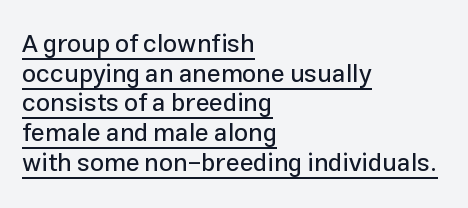
Q: Is the text italic (slanted)? A: No, it is upright.
Q: Is the text underlined? A: Yes.
Q: How is the paragraph aligned? A: Left-aligned.
Q: Is the spacing between letters normal or unusually wide? A: Normal.
